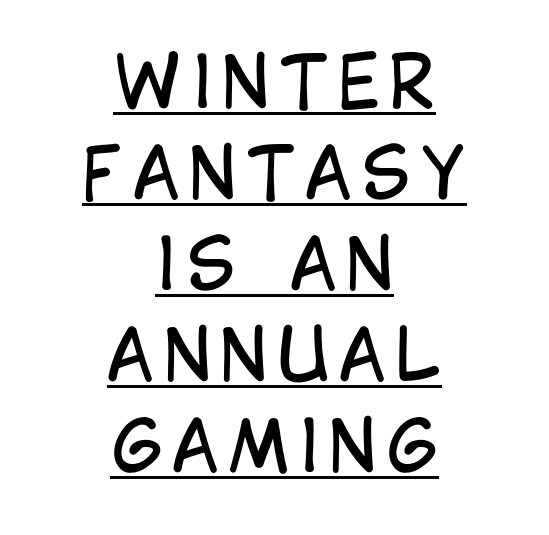
Q: Is the text bold? A: No.
Q: Is the text italic (slanted)? A: No, it is upright.
Q: Is the typeface a serif or a sans-serif typeface? A: Sans-serif.
Q: Is the text underlined? A: Yes.
Q: How is the paragraph aligned? A: Centered.
Q: Is the spacing between lines tight, normal or loose? A: Normal.
Q: Width (condensed, normal, or wide)? A: Condensed.
Q: Stroke contrast? A: Low.
Q: x-height? A: Large.
Q: Monospaced? A: No.
